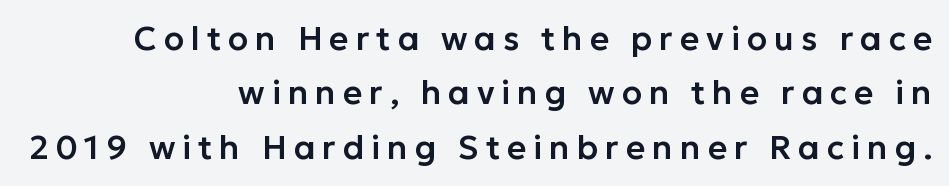
The image shows 33 px sans-serif type, upright; set right-aligned, normal line spacing (1.65x), unusually wide letter spacing (+0.21 em), not underlined; low stroke contrast and a medium x-height.
